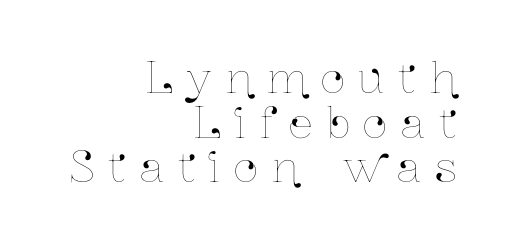
The image shows 42 px condensed type, upright; set right-aligned, tight line spacing (1.06x), unusually wide letter spacing (+0.34 em), not underlined; low stroke contrast and a medium x-height.
